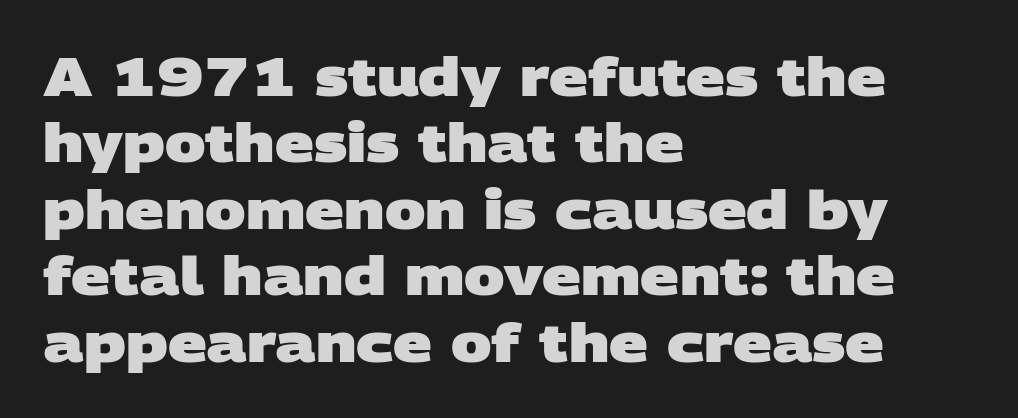
The image shows 54 px heavy, wide sans-serif type; set left-aligned, line spacing 1.23x, normal letter spacing, not underlined; low stroke contrast and a large x-height.
